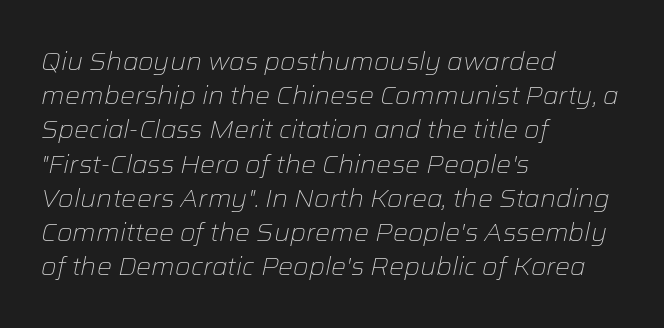
The image shows 25 px text type, italic (leaning right); set left-aligned, normal line spacing (1.37x), normal letter spacing, not underlined.
